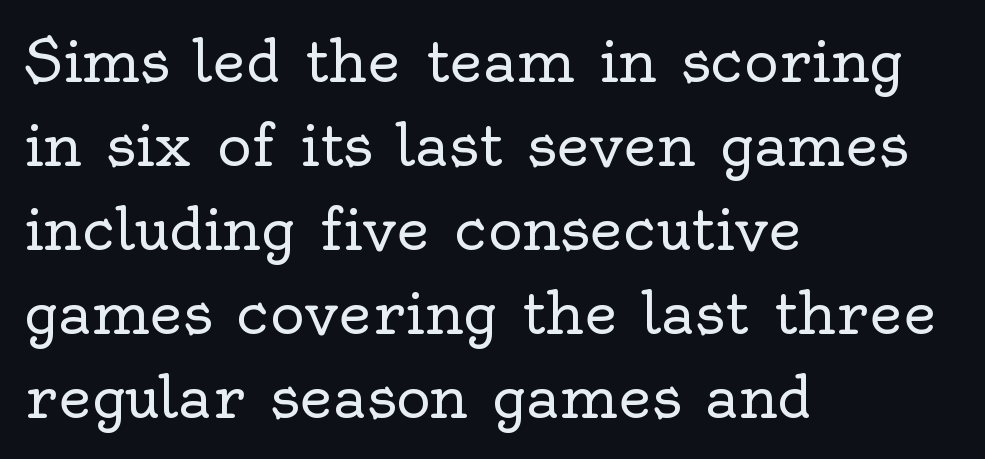
Q: Is the text bold? A: No.
Q: Is the text italic (slanted)? A: No, it is upright.
Q: Is the typeface a serif or a sans-serif typeface? A: Serif.
Q: Is the text underlined? A: No.
Q: How is the paragraph aligned? A: Left-aligned.
Q: Is the spacing between letters normal or unusually wide? A: Normal.
Q: Is the spacing between lines tight, normal or loose? A: Normal.
Q: Width (condensed, normal, or wide)? A: Normal.
Q: x-height? A: Small.
Q: Monospaced? A: No.
